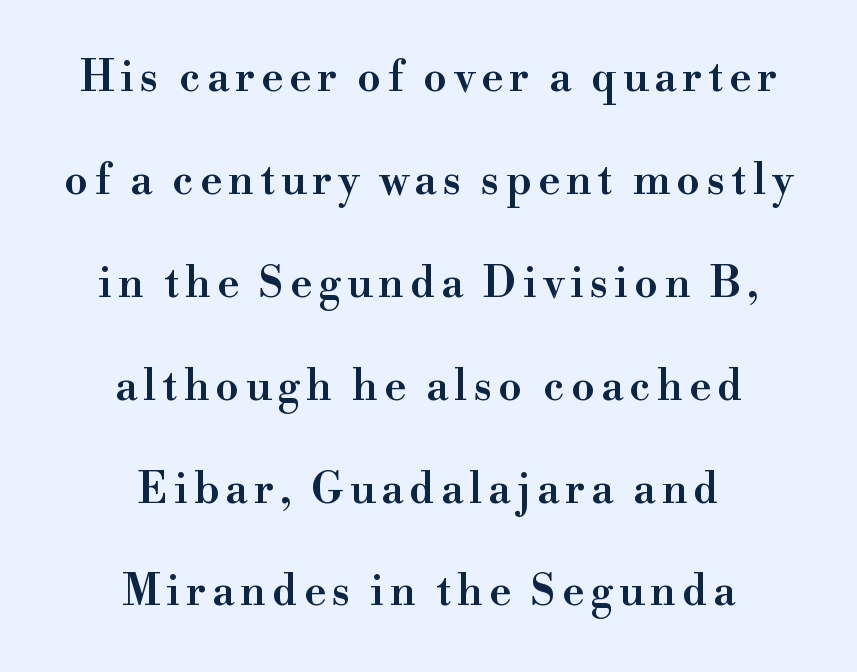
Descenders hang freely into open space. This sample has the flowing, uneven cadence of proportional lettering. This sample is center-justified, so both line endings float freely. Reading down the column, the eye jumps a long way to each next line. The type sits square on the baseline with zero lean. You can tell from the footed stems that serif type was used.
